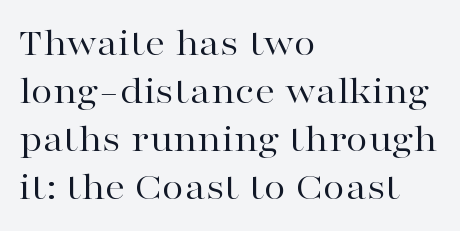
{"serif": "yes", "italic": "no", "bold": "no", "weight": "regular", "width": "wide", "stroke_contrast": "high", "x_height": "medium", "monospaced": "no", "underline": "no", "align": "left", "line_spacing_ratio": 1.2, "letter_spacing": "normal", "letter_spacing_em": 0.0, "glyph_px": 40}
